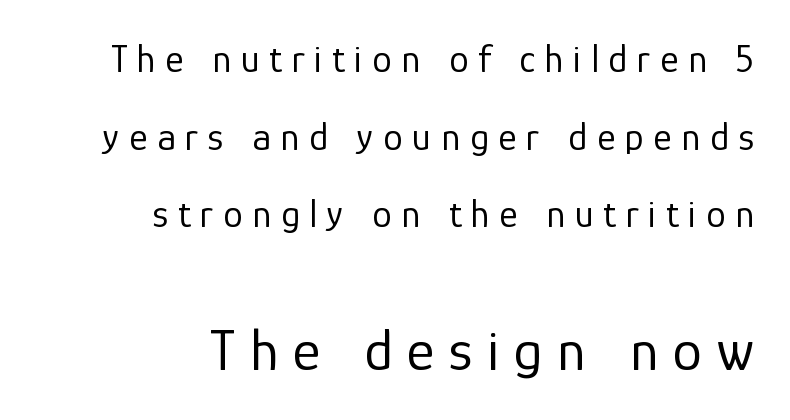
Right-aligned paragraph, ragged on the left. Someone cranked the tracking dial way up on this one. Each letter keeps its own natural width here, so spacing adapts to shape. The font is comparable to plain body text, perhaps lighter.
